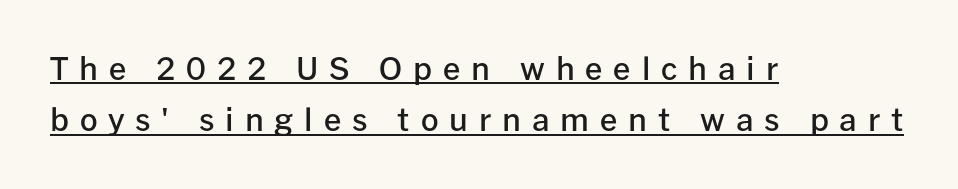
The typesetter chose a ragged-right arrangement here. The strokes are fattened partway — semibold, not bold. Is there any slant? The stems are plumb. The string is rendered with underlining switched on. The lines sit at an ordinary, default distance from one another.
